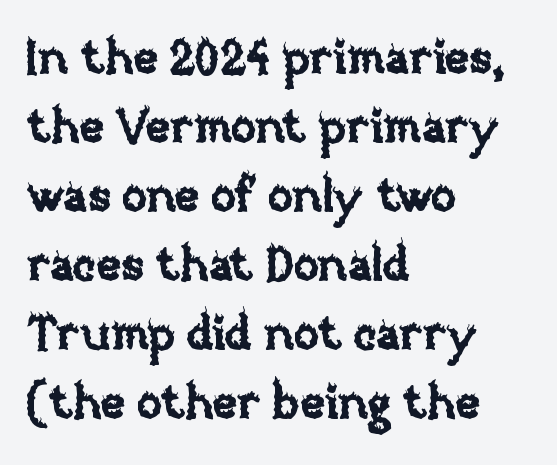
{"italic": "no", "width": "normal", "stroke_contrast": "low", "x_height": "large", "monospaced": "no", "underline": "no", "align": "left", "line_spacing": "normal", "line_spacing_ratio": 1.47, "letter_spacing": "normal", "letter_spacing_em": 0.0, "glyph_px": 47}
